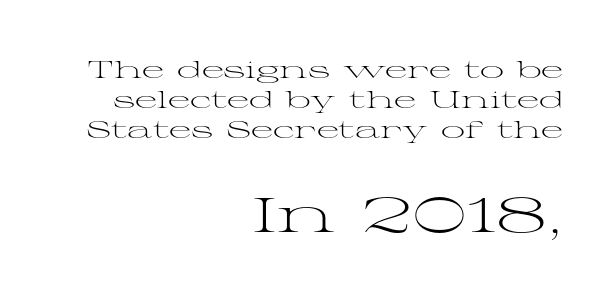
Scale increases going downward across the two blocks. Tracking value appears to be zero — textbook default spacing. Unlike a clean sans, this face finishes its strokes with serifs. Stems and bowls with no extra thickness — not bold. Has an underline been added? It has not.
